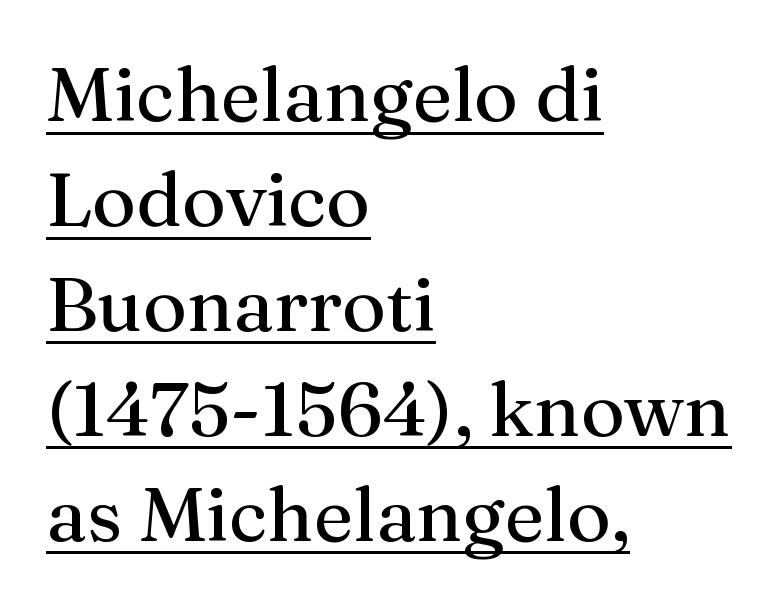
The image shows 76 px regular-weight serif type, upright; set left-aligned, normal line spacing (1.38x), normal letter spacing, underlined; medium stroke contrast and a medium x-height.
